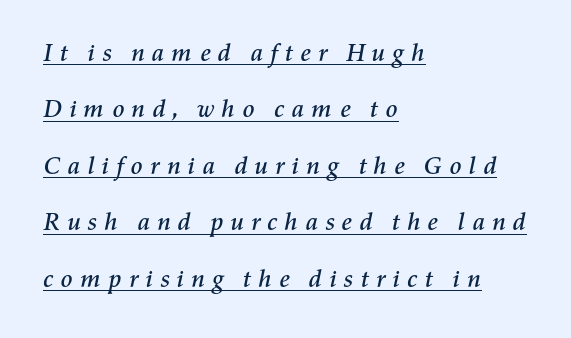
The image shows 25 px text type, italic (leaning right); set left-aligned, loose line spacing (2.26x), unusually wide letter spacing (+0.24 em), underlined.
